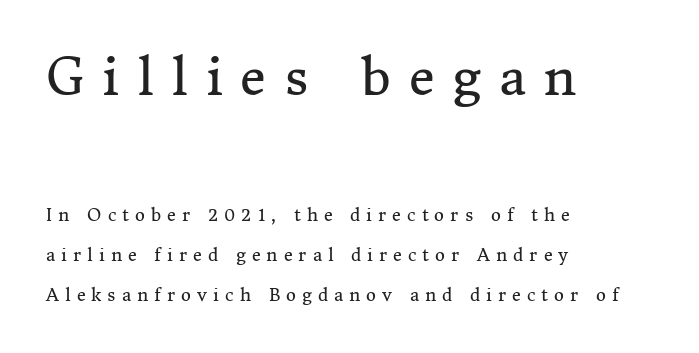
No heavy texture on the line: the type isn't bold. Descenders are the only things crossing below the line. Reading down the block, your eye returns to a fixed left position each line. Each word looks stretched out because of the extra space between its letters. The typeface chosen for these lines features serifs.
